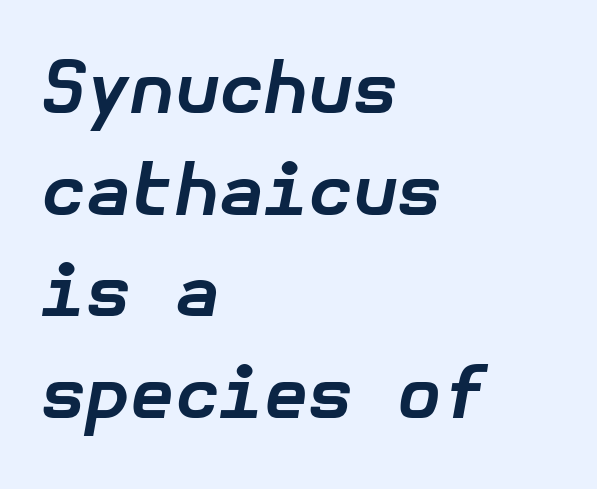
{"italic": "yes", "lean": "right", "slant_degrees": 10, "bold": "yes", "weight": "bold", "width": "normal", "stroke_contrast": "low", "x_height": "medium", "underline": "no", "align": "left", "line_spacing": "normal", "line_spacing_ratio": 1.41, "letter_spacing": "normal", "letter_spacing_em": 0.0, "glyph_px": 72}
